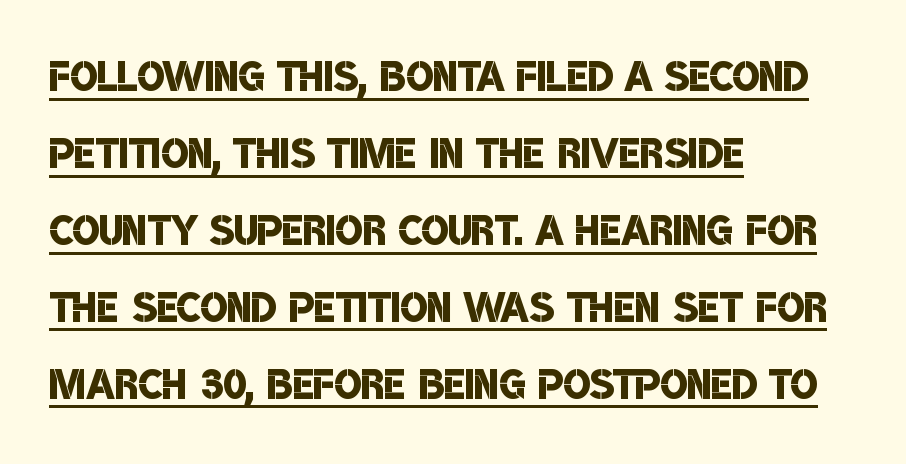
Is the block centered? No — it sits flush against the left margin. Note: no serifs on the glyphs. In designer terms, the underline attribute is active on this setting. The typesetting leans somewhat heavy: a semibold. Look at the tracking — it's just the regular setting, nothing added. Varying glyph widths throughout — classic text-font behaviour.
